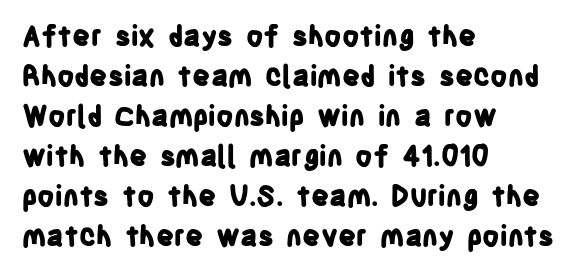
Q: Is the text bold? A: Yes.
Q: Is the text italic (slanted)? A: No, it is upright.
Q: Is the typeface a serif or a sans-serif typeface? A: Sans-serif.
Q: Is the text underlined? A: No.
Q: How is the paragraph aligned? A: Left-aligned.
Q: Is the spacing between letters normal or unusually wide? A: Normal.
Q: Is the spacing between lines tight, normal or loose? A: Normal.
Q: Width (condensed, normal, or wide)? A: Condensed.
Q: Stroke contrast? A: Low.
Q: x-height? A: Large.
Q: Monospaced? A: No.
